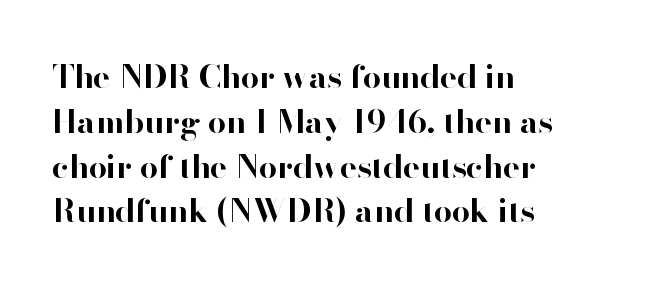
The image shows 32 px bold sans-serif type, upright; set left-aligned, normal line spacing (1.4x), normal letter spacing, not underlined; high stroke contrast and a small x-height.
